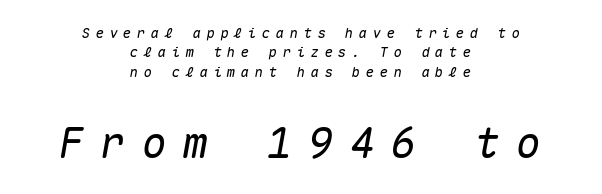
This rendering uses center alignment, leaving both contours irregular but symmetric. Slant detected: the letters are inclined. Glyph-to-glyph distance is far greater than everyday printed text. Whoever set this chose a conventional vertical rhythm.
